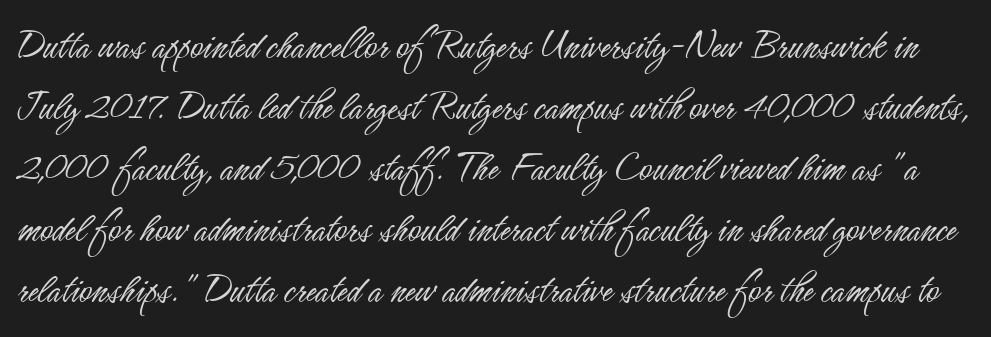
The image shows 43 px light, condensed sans-serif type; set normal line spacing (1.42x), normal letter spacing, not underlined; low stroke contrast and a small x-height.
